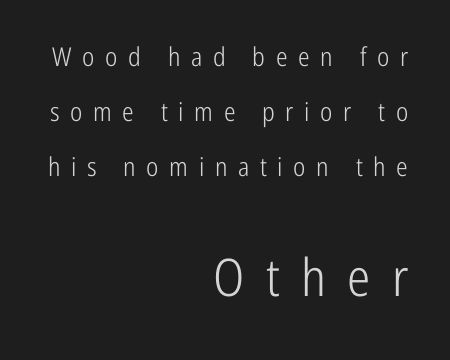
{"serif": "no", "italic": "no", "bold": "no", "weight": "light", "width": "condensed", "stroke_contrast": "low", "x_height": "medium", "monospaced": "no", "underline": "no", "align": "right", "line_spacing": "loose", "line_spacing_ratio": 2.12, "letter_spacing": "wide", "letter_spacing_em": 0.41, "larger_block": "second", "size_ratio": 2.0, "glyph_px": 52}
